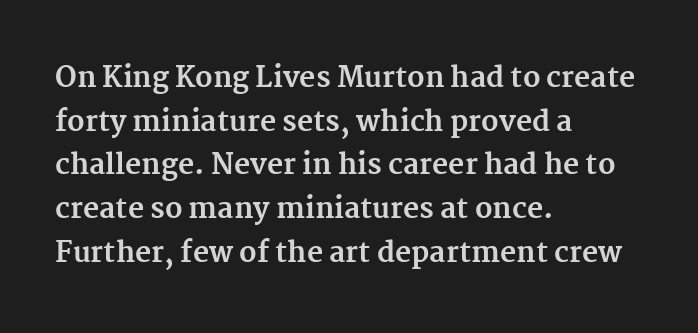
The image shows 28 px bold serif type, upright; set left-aligned, normal line spacing (1.56x), normal letter spacing, not underlined; medium stroke contrast and a medium x-height.
